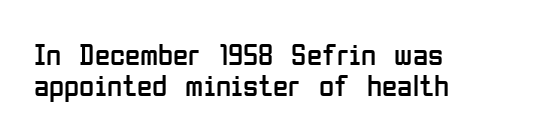
Note the varied advance widths — an 'i' is clearly narrower than an 'm'. Unmarked baselines from the first word to the last. The passage shown is not bold in any degree. Characters remain perfectly vertical along every line. Type style note: lacks serifs.
